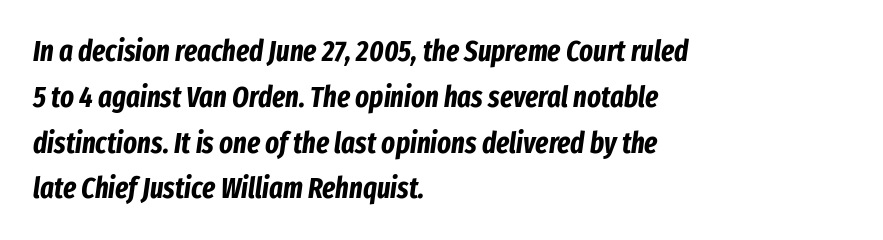
Leading: standard. How heavy is the stroke? Heavy — this is a bold. These lines were composed using italics. The passage shown has conventional tracking throughout. Unmarked baselines from the first word to the last. Notice how the passage keeps a crisp vertical edge on the left only.
